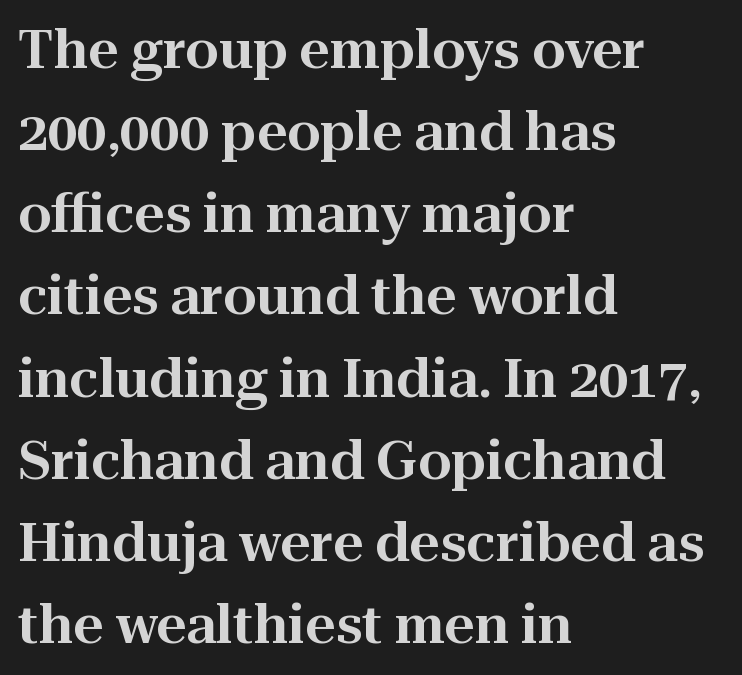
{"serif": "yes", "italic": "no", "width": "normal", "stroke_contrast": "high", "x_height": "medium", "monospaced": "no", "underline": "no", "align": "left", "line_spacing": "normal", "line_spacing_ratio": 1.55, "letter_spacing": "normal", "letter_spacing_em": 0.0, "glyph_px": 53}
